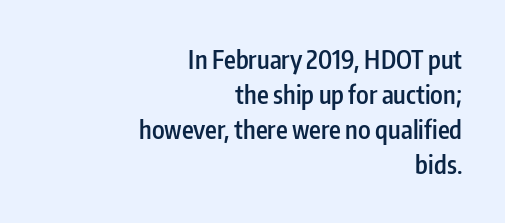
One-word summary of the alignment: right. The face used here is rendered with its standard letterfit. On the weight axis this lands at semibold, roughly 600. Rendered with straight, roman letterforms. Regarding leading, the lines here are spaced in the standard way.
